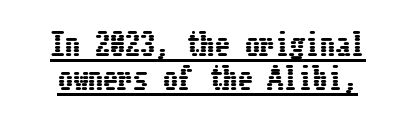
Q: Is the text italic (slanted)? A: No, it is upright.
Q: Is the text underlined? A: Yes.
Q: Is the spacing between letters normal or unusually wide? A: Normal.
Q: Is the spacing between lines tight, normal or loose? A: Tight.
Q: Width (condensed, normal, or wide)? A: Condensed.
Q: Stroke contrast? A: Low.
Q: x-height? A: Medium.
